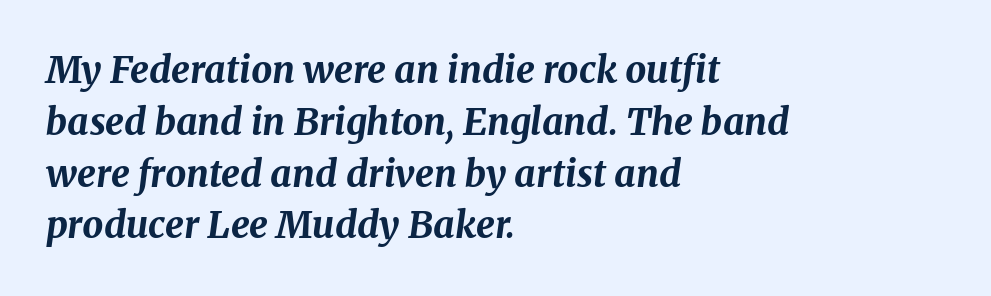
The line texture is even and compact thanks to regular tracking. Posture: slanted. The rows are spaced the way most documents space them. These lines are rendered in a variable-pitch font. Is the block centered? No — it sits flush against the left margin. Pretty heavy lettering here — definitely bold.
